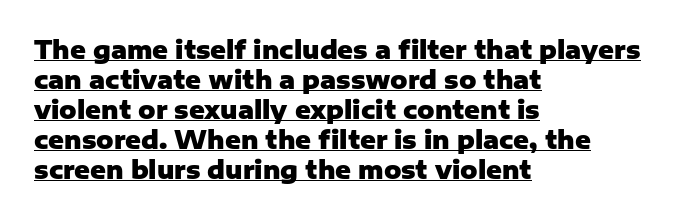
{"italic": "no", "bold": "yes", "underline": "yes", "align": "left", "line_spacing": "normal", "line_spacing_ratio": 1.25, "letter_spacing": "normal", "letter_spacing_em": 0.0, "glyph_px": 24}
